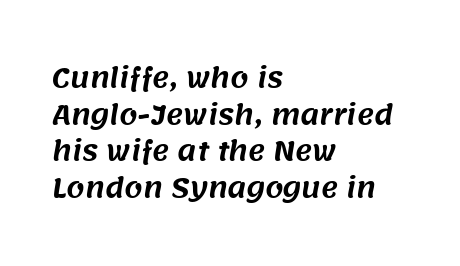
{"underline": "no", "align": "left", "line_spacing": "normal", "line_spacing_ratio": 1.41, "letter_spacing": "normal", "letter_spacing_em": 0.0, "glyph_px": 26}
